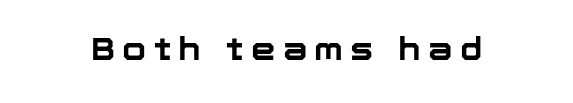
Q: Is the text bold? A: Yes.
Q: Is the text italic (slanted)? A: No, it is upright.
Q: Is the typeface a serif or a sans-serif typeface? A: Sans-serif.
Q: Is the text underlined? A: No.
Q: Is the spacing between letters normal or unusually wide? A: Unusually wide.
Q: Width (condensed, normal, or wide)? A: Normal.
Q: Stroke contrast? A: Low.
Q: x-height? A: Medium.
Q: Monospaced? A: No.
